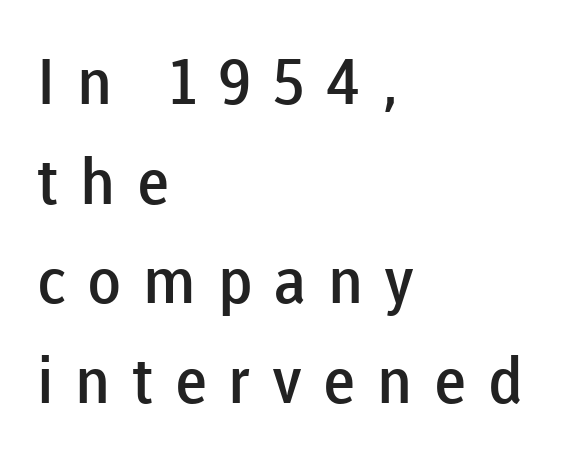
The image shows 63 px semibold sans-serif type, upright; set left-aligned, normal line spacing (1.58x), unusually wide letter spacing (+0.34 em), not underlined; low stroke contrast and a medium x-height.
